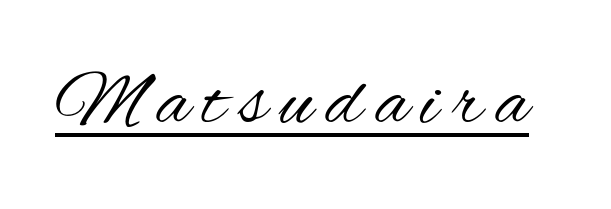
{"serif": "no", "bold": "no", "weight": "regular", "width": "condensed", "stroke_contrast": "medium", "x_height": "small", "monospaced": "no", "underline": "yes", "glyph_px": 78}
